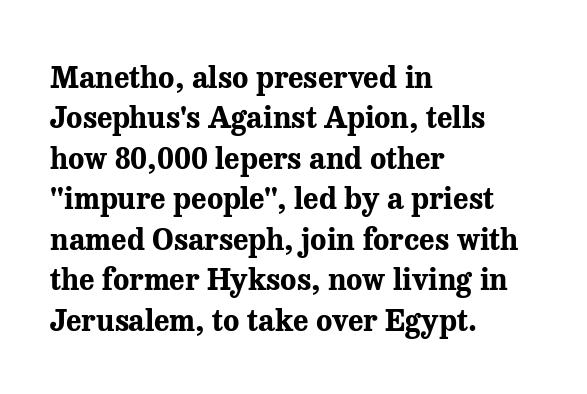
{"serif": "yes", "italic": "no", "bold": "yes", "weight": "bold", "width": "normal", "stroke_contrast": "medium", "x_height": "medium", "monospaced": "no", "underline": "no", "align": "left", "line_spacing": "normal", "line_spacing_ratio": 1.35, "letter_spacing": "normal", "letter_spacing_em": 0.0, "glyph_px": 30}
